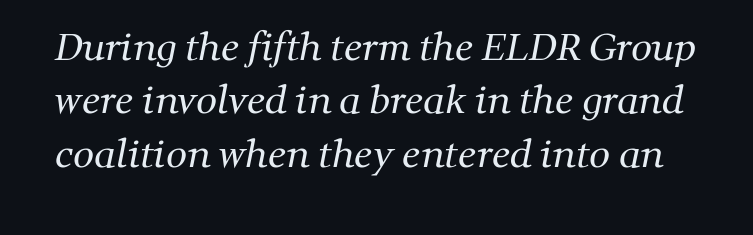
{"serif": "yes", "bold": "no", "weight": "regular", "width": "normal", "stroke_contrast": "medium", "x_height": "medium", "monospaced": "no", "underline": "no", "line_spacing": "normal", "line_spacing_ratio": 1.44, "letter_spacing": "normal", "letter_spacing_em": 0.0, "glyph_px": 37}
